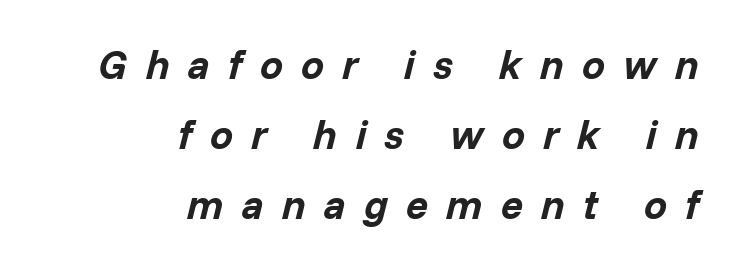
{"italic": "yes", "lean": "right", "slant_degrees": 14, "bold": "yes", "weight": "bold", "width": "normal", "stroke_contrast": "low", "x_height": "medium", "monospaced": "no", "underline": "no", "align": "right", "line_spacing_ratio": 1.71, "letter_spacing": "wide", "letter_spacing_em": 0.44, "glyph_px": 41}
